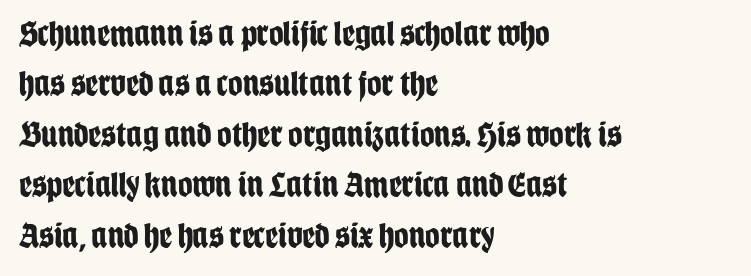
The image shows 36 px bold, condensed sans-serif type, upright; set left-aligned, normal line spacing (1.4x), normal letter spacing, not underlined; low stroke contrast and a large x-height.
